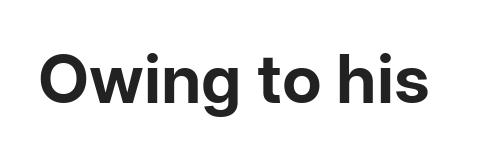
Q: Is the text bold? A: Yes.
Q: Is the text italic (slanted)? A: No, it is upright.
Q: Is the typeface a serif or a sans-serif typeface? A: Sans-serif.
Q: Is the text underlined? A: No.
Q: Is the spacing between letters normal or unusually wide? A: Normal.
Q: Width (condensed, normal, or wide)? A: Normal.
Q: Stroke contrast? A: Low.
Q: x-height? A: Medium.
Q: Monospaced? A: No.
